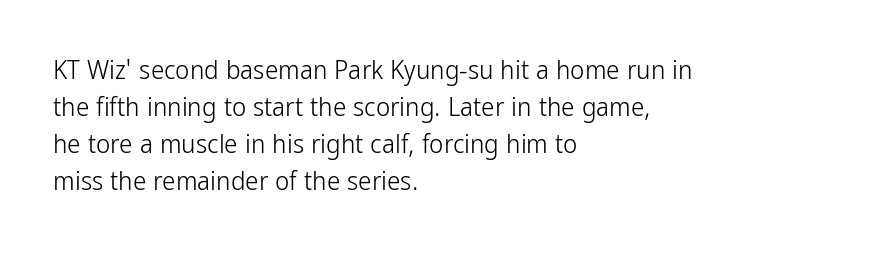
The image shows 27 px text type, upright; set left-aligned, normal line spacing (1.37x), normal letter spacing, not underlined.
